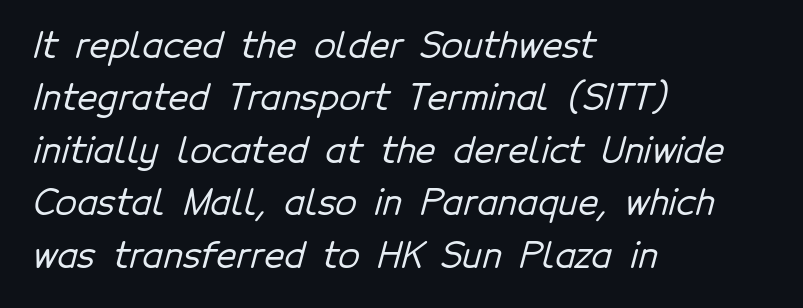
Q: Is the typeface a serif or a sans-serif typeface? A: Sans-serif.
Q: Is the text underlined? A: No.
Q: How is the paragraph aligned? A: Left-aligned.
Q: Is the spacing between letters normal or unusually wide? A: Normal.
Q: Is the spacing between lines tight, normal or loose? A: Normal.
Q: Width (condensed, normal, or wide)? A: Normal.
Q: Stroke contrast? A: Low.
Q: x-height? A: Medium.
Q: Monospaced? A: No.
